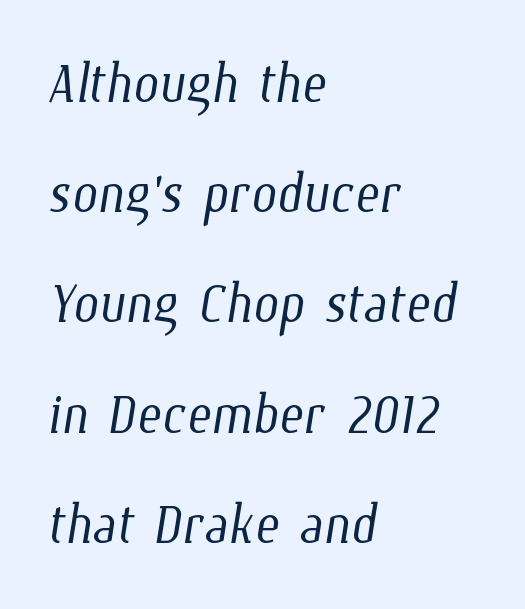
The image shows 73 px light, condensed type; set left-aligned, normal line spacing (1.51x), normal letter spacing, not underlined; low stroke contrast and a medium x-height.
